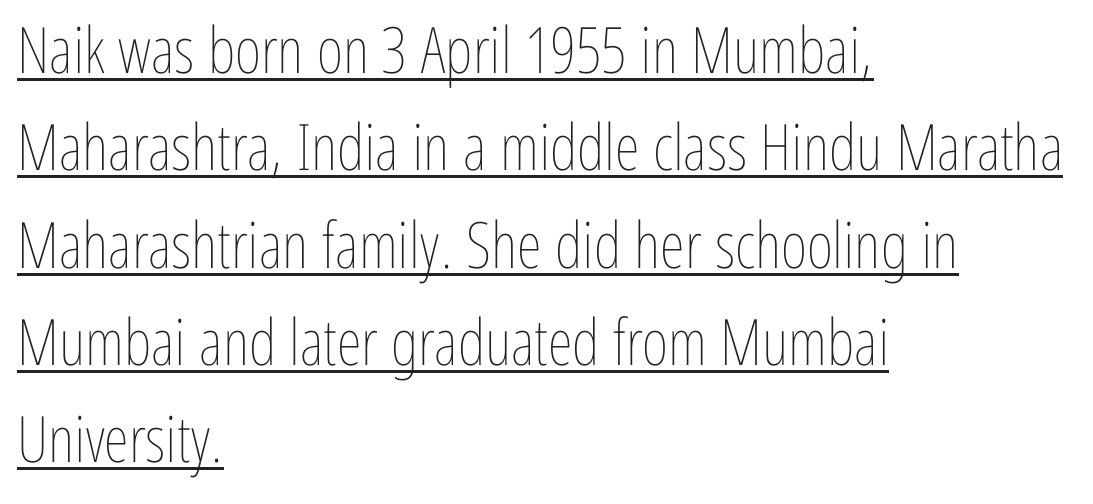
{"italic": "no", "bold": "no", "weight": "thin", "width": "condensed", "stroke_contrast": "low", "x_height": "medium", "monospaced": "no", "underline": "yes", "align": "left", "line_spacing": "normal", "line_spacing_ratio": 1.52, "letter_spacing": "normal", "letter_spacing_em": 0.0, "glyph_px": 64}
